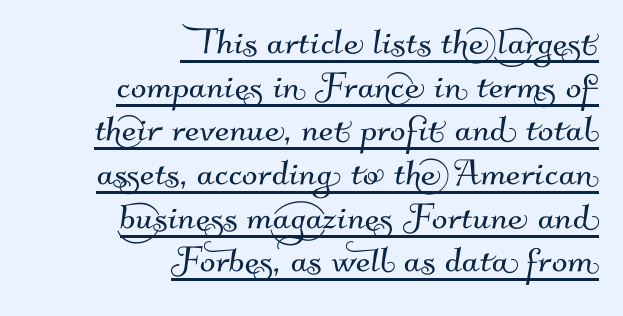
Q: Is the typeface a serif or a sans-serif typeface? A: Sans-serif.
Q: Is the text underlined? A: Yes.
Q: How is the paragraph aligned? A: Right-aligned.
Q: Is the spacing between letters normal or unusually wide? A: Normal.
Q: Is the spacing between lines tight, normal or loose? A: Tight.
Q: Width (condensed, normal, or wide)? A: Normal.
Q: Stroke contrast? A: Medium.
Q: x-height? A: Small.
Q: Monospaced? A: No.
